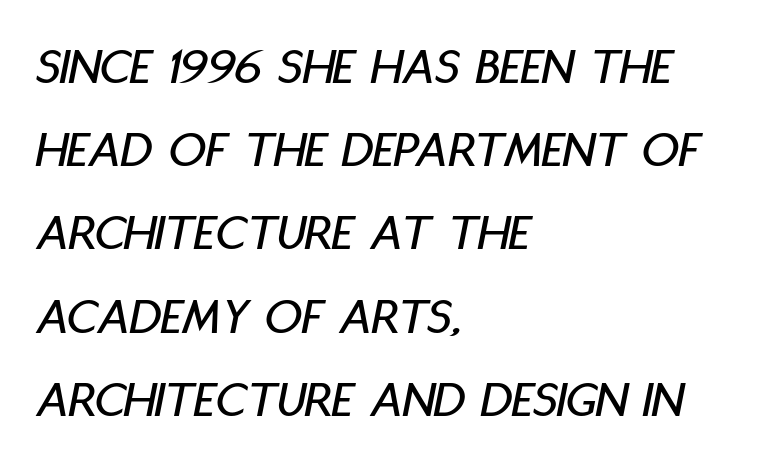
Default kerning and tracking; the words read as compact shapes. These lines stack with their left ends in a neat column. Quick note: underline off. Character widths vary here, with narrow letters taking less room than wide ones. Horizontal bands of white between lines are of average thickness. Rendered with sloped, italic letterforms.
